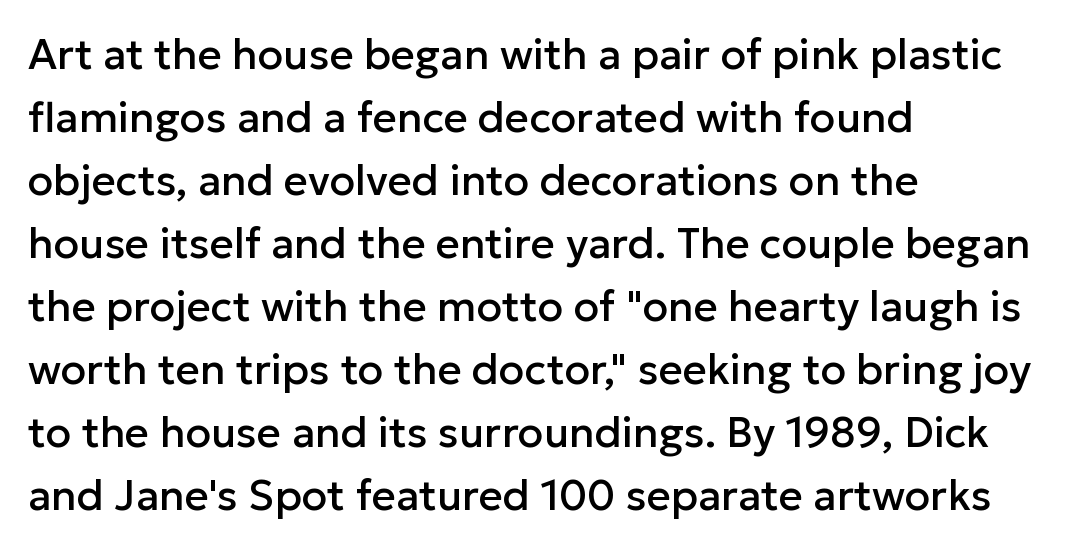
{"serif": "no", "italic": "no", "width": "normal", "stroke_contrast": "low", "x_height": "medium", "monospaced": "no", "underline": "no", "align": "left", "line_spacing": "normal", "line_spacing_ratio": 1.5, "letter_spacing": "normal", "letter_spacing_em": 0.0, "glyph_px": 42}
